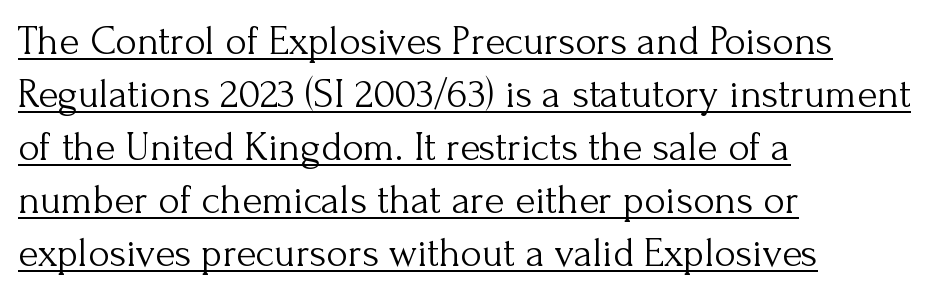
The image shows 41 px light serif type, upright; set left-aligned, normal line spacing (1.29x), normal letter spacing, underlined; medium stroke contrast and a small x-height.
